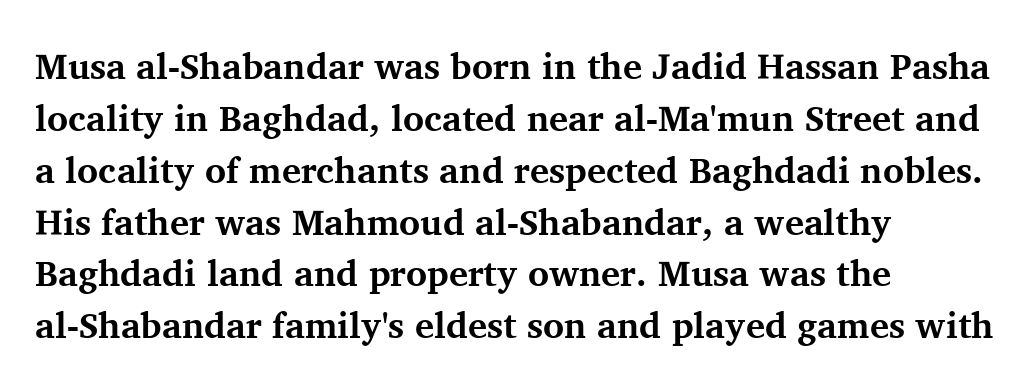
The image shows 36 px bold serif type, upright; set left-aligned, normal line spacing (1.44x), normal letter spacing, not underlined; medium stroke contrast and a medium x-height.
